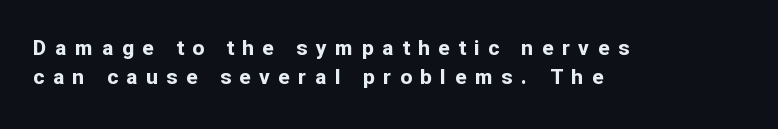
The image shows 21 px bold type, upright; set left-aligned, normal line spacing (1.37x), unusually wide letter spacing (+0.41 em), not underlined.
